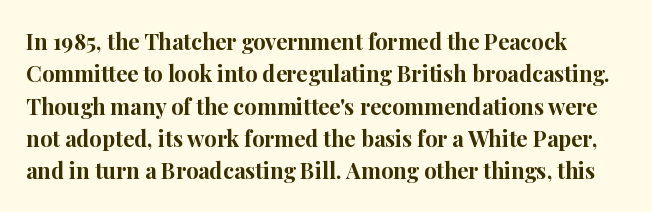
{"italic": "no", "bold": "yes", "underline": "no", "line_spacing": "normal", "line_spacing_ratio": 1.47, "letter_spacing": "normal", "letter_spacing_em": 0.0, "glyph_px": 22}
